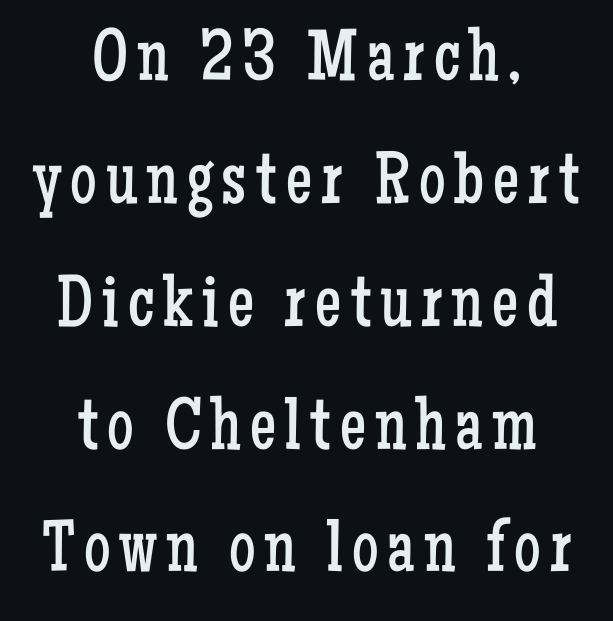
{"serif": "yes", "italic": "no", "bold": "no", "weight": "regular", "width": "condensed", "stroke_contrast": "low", "x_height": "medium", "monospaced": "no", "underline": "no", "align": "center", "line_spacing": "normal", "line_spacing_ratio": 1.66, "glyph_px": 74}
